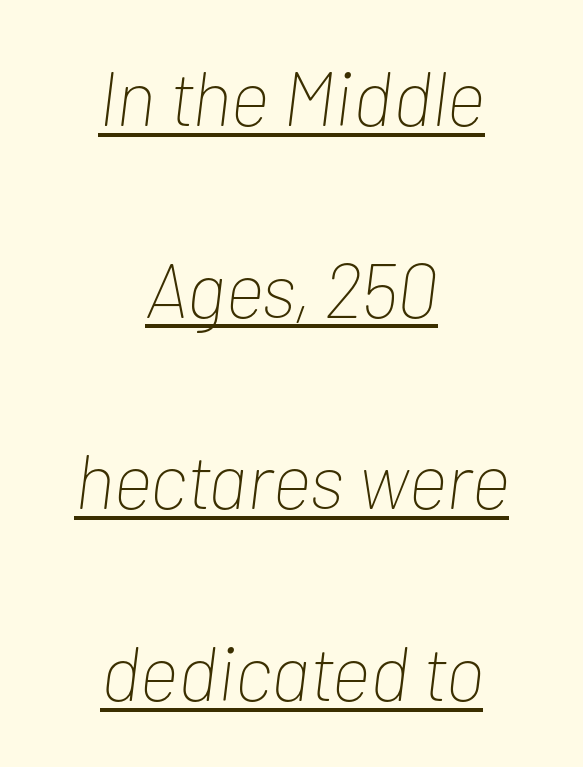
The image shows 77 px thin, condensed type, italic (leaning right); set centered, loose line spacing (2.49x), normal letter spacing, underlined; low stroke contrast and a medium x-height.
